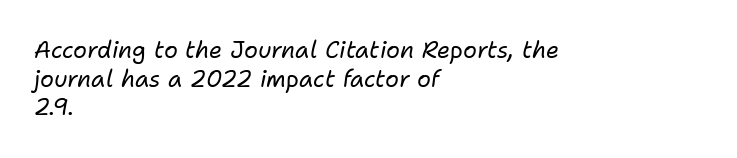
What's the leading like? Ordinary, nothing unusual. The rendering anchors every line to the left-hand side. Has an underline been added? It has not. Slant detected: the letters are inclined. A typesetter would call this zero additional tracking. The strokes are not fattened; the text isn't bold.
